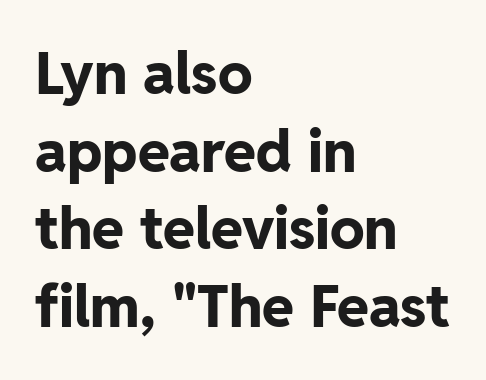
Does the type have serifs? No, each stem ends abruptly. How would I describe the line gaps? Plain and ordinary. Spacing verdict: proportional, widths tailored to each character. Caption: bold face, heavy strokes. Underlining? Definitely not there.
